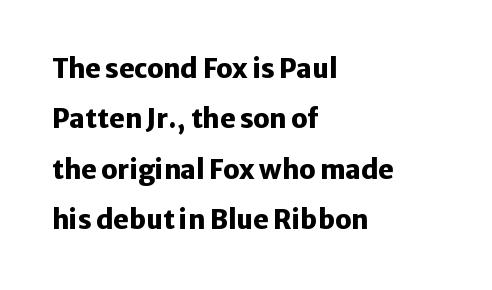
Weight check: bold — yes, fully. Widely set lines give the paragraph a tall, airy silhouette. This sample uses an upright cut, with every glyph sitting square on the baseline. The gap between lines stays unmarked. Every row of glyphs begins at an identical x-position on the left.
